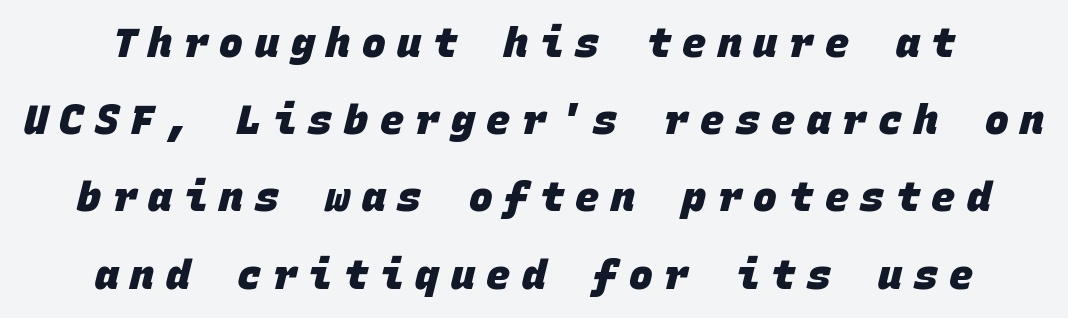
{"serif": "no", "bold": "yes", "weight": "heavy", "width": "normal", "stroke_contrast": "low", "x_height": "large", "monospaced": "yes", "underline": "no", "line_spacing": "loose", "line_spacing_ratio": 1.93, "letter_spacing": "wide", "letter_spacing_em": 0.29, "glyph_px": 40}
